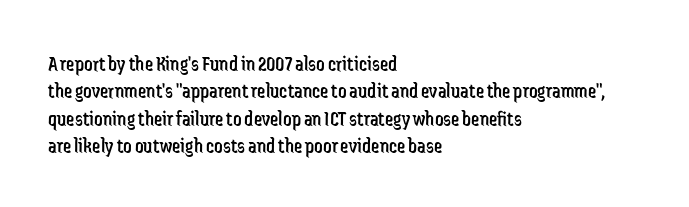
The image shows 21 px text type, upright; set left-aligned, normal line spacing (1.3x), normal letter spacing, not underlined.
